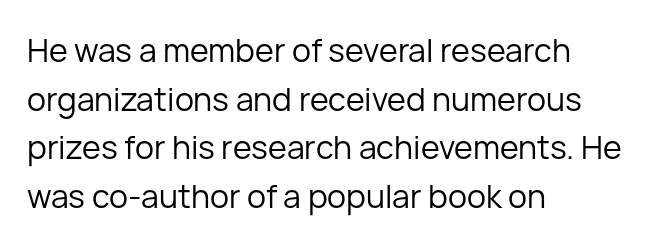
Grotesque or geometric, the face here clearly has no serifs. This is the regular roman posture of the typeface. Tracking value appears to be zero — textbook default spacing. The block of text has a typical density, with ordinary space between rows. The rendering uses natural spacing where letterforms have individual widths. Has an underline been added? It has not.
